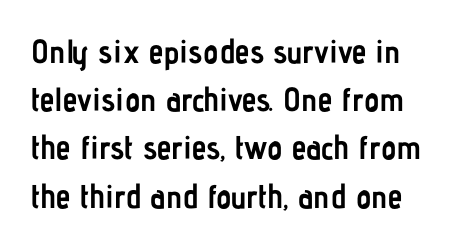
{"serif": "no", "italic": "no", "bold": "yes", "weight": "semibold", "width": "condensed", "stroke_contrast": "low", "x_height": "medium", "monospaced": "no", "underline": "no", "line_spacing": "normal", "line_spacing_ratio": 1.46, "letter_spacing": "normal", "letter_spacing_em": 0.0, "glyph_px": 33}
